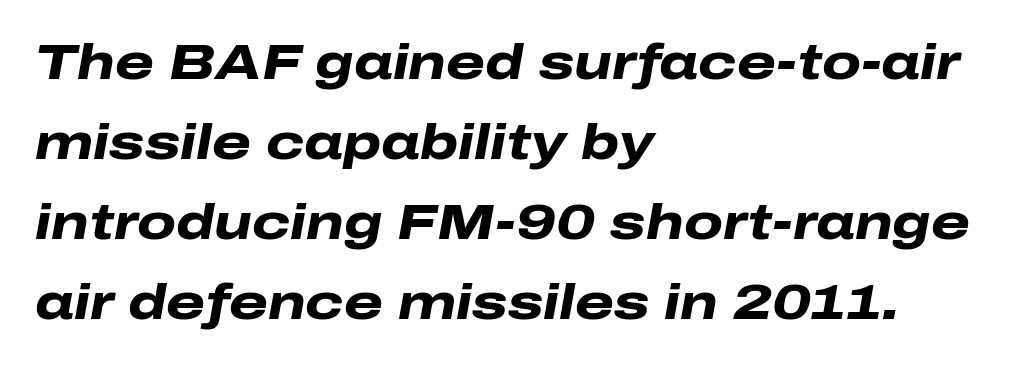
The image shows 50 px heavy, wide type, italic (leaning right); set left-aligned, normal line spacing (1.6x), normal letter spacing, not underlined; low stroke contrast and a medium x-height.
